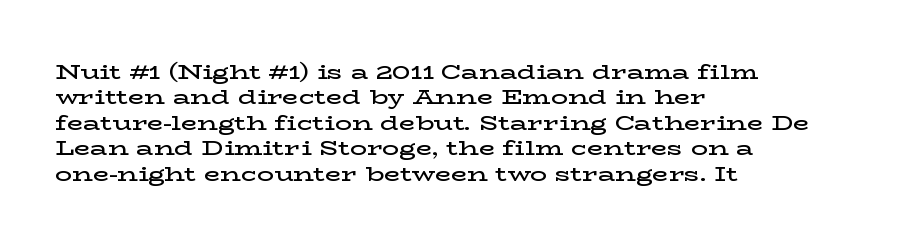
The image shows 21 px text type, upright; set left-aligned, line spacing 1.21x, normal letter spacing, not underlined.
